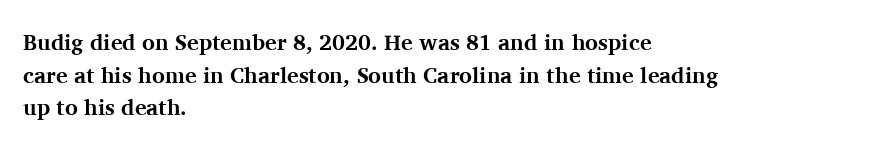
The letters stand straight up with perfectly vertical stems. Vertical spacing — default. Beneath every word, the page is bare. Typeset ragged right — the left edge is the straight one.
